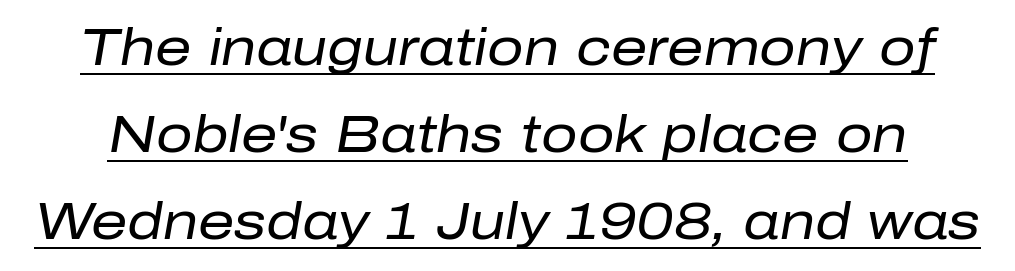
Unbolded letterforms with no extra heft. This sample has the flowing, uneven cadence of proportional lettering. A rule runs beneath these lines of type. Each word holds together tightly as a unit, with standard inter-letter gaps.
